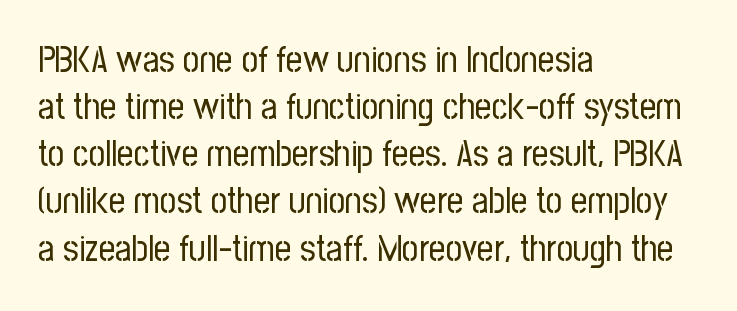
Q: Is the text bold? A: No.
Q: Is the text italic (slanted)? A: No, it is upright.
Q: Is the typeface a serif or a sans-serif typeface? A: Sans-serif.
Q: Is the text underlined? A: No.
Q: How is the paragraph aligned? A: Left-aligned.
Q: Is the spacing between letters normal or unusually wide? A: Normal.
Q: Is the spacing between lines tight, normal or loose? A: Normal.
Q: Width (condensed, normal, or wide)? A: Condensed.
Q: Stroke contrast? A: Low.
Q: x-height? A: Medium.
Q: Monospaced? A: No.
